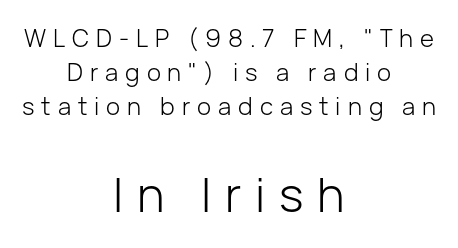
The passage shown is not bold in any degree. These lines are rendered in a variable-pitch font. The paragraph has two soft edges and a firm central axis. Lines of text with bare space underneath. This is sans-serif lettering, the kind often seen on screens and signage.
